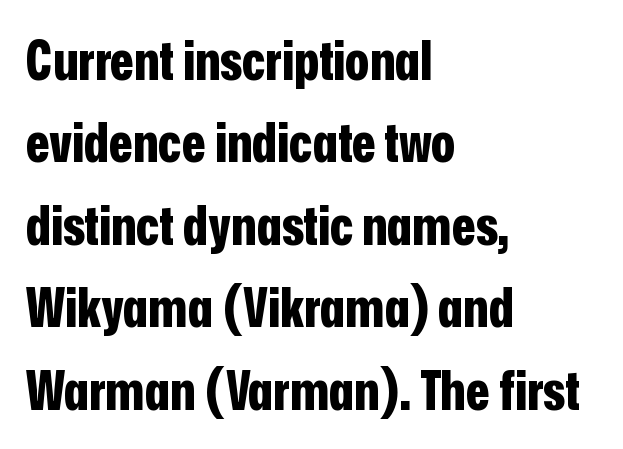
The image shows 55 px bold, condensed sans-serif type, upright; set left-aligned, normal line spacing (1.5x), normal letter spacing, not underlined; low stroke contrast and a medium x-height.
